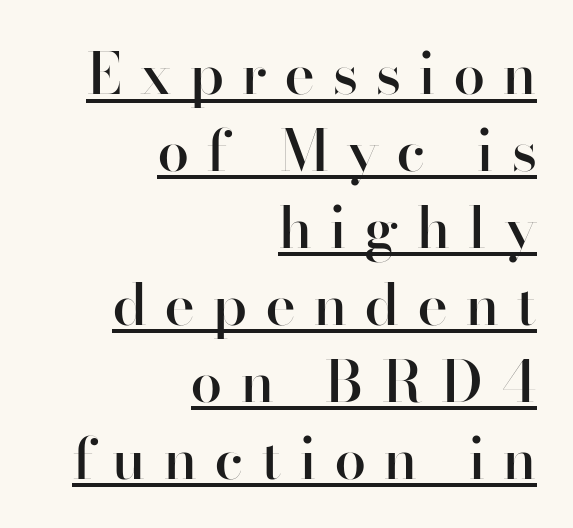
The rag falls on the left side of this text block. Does a line run under the words? Yes, clearly. These lines were composed using upright roman letters. Do the characters align in a grid? No, the font is proportional.
